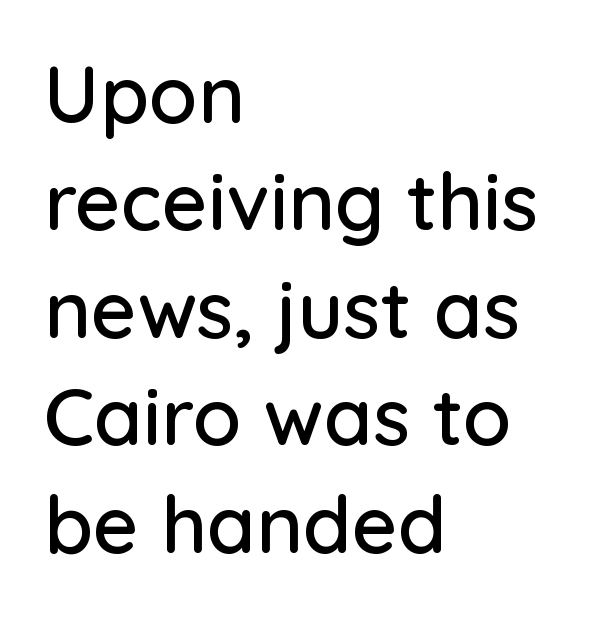
The face used here is proportionally spaced, like ordinary book or web type. Successive baselines arrive at the customary interval. Inter-character spacing is left at the font's built-in metrics. The strip under each line holds only bare page. In CSS terms this would be text-align: left. This is sans-serif lettering, the kind often seen on screens and signage.
